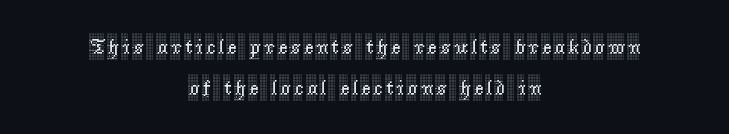
Leading: increased. Where is the straight margin? There isn't one; the lines are centered. Has an underline been added? It has not. Italic? Not at all — the glyphs are vertical.
